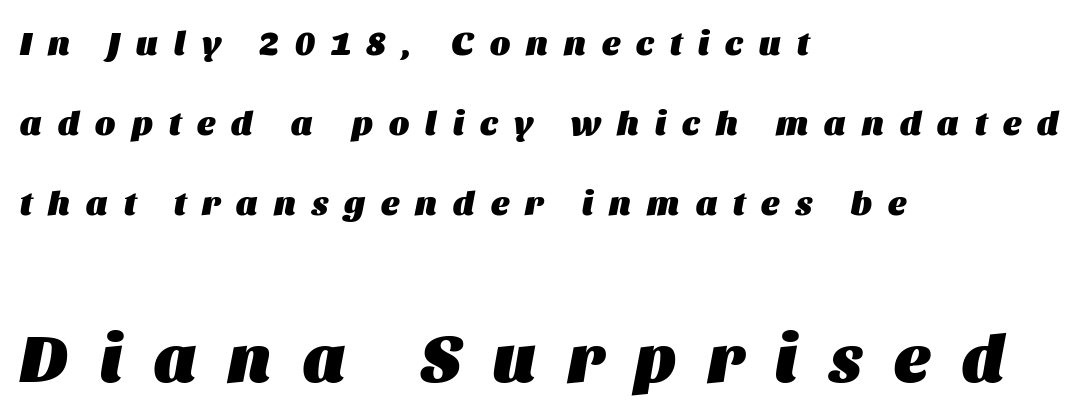
Think of a printed novel: that variable character pitch is what you see here. The gap between lines stays unmarked. This rendering widens character spacing well past its baseline value. Two sizes are in play, and the larger belongs to the second block.
